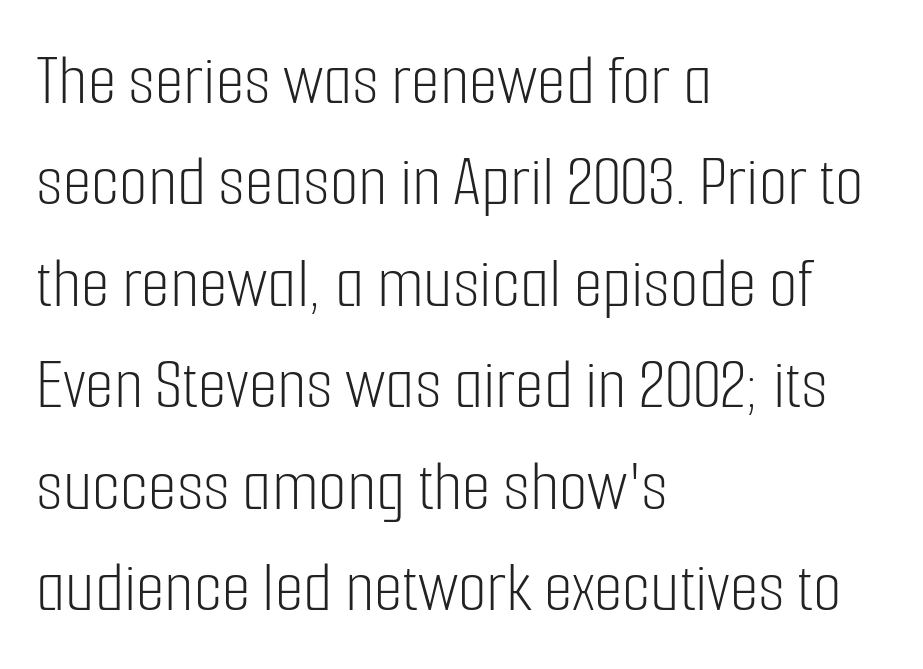
The letters stand upright; this is a roman face. Do the characters align in a grid? No, the font is proportional. Left-aligned paragraph, ragged on the right. This rendering features lettering with no underline. Unbolded letterforms with no extra heft.
